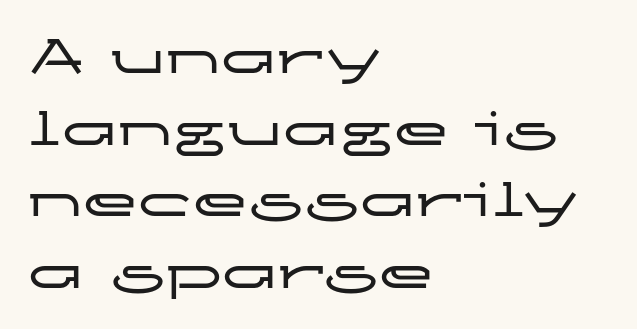
Q: Is the text italic (slanted)? A: No, it is upright.
Q: Is the typeface a serif or a sans-serif typeface? A: Sans-serif.
Q: Is the text underlined? A: No.
Q: How is the paragraph aligned? A: Left-aligned.
Q: Is the spacing between letters normal or unusually wide? A: Normal.
Q: Is the spacing between lines tight, normal or loose? A: Normal.
Q: Width (condensed, normal, or wide)? A: Wide.
Q: Stroke contrast? A: Low.
Q: x-height? A: Medium.
Q: Monospaced? A: No.
